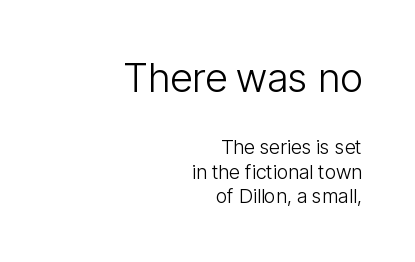
The image shows 40 px light, condensed sans-serif type, upright; set right-aligned, line spacing 1.23x, normal letter spacing, not underlined; the first (top) block is 2.0x larger; low stroke contrast and a medium x-height.
